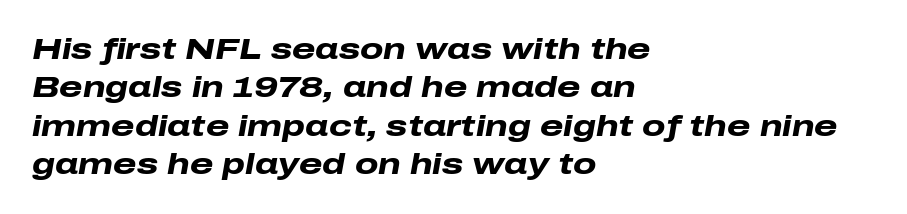
{"italic": "yes", "lean": "right", "slant_degrees": 10, "bold": "yes", "weight": "heavy", "width": "wide", "stroke_contrast": "low", "x_height": "medium", "monospaced": "no", "underline": "no", "align": "left", "line_spacing": "normal", "line_spacing_ratio": 1.28, "letter_spacing": "normal", "letter_spacing_em": 0.0, "glyph_px": 30}
